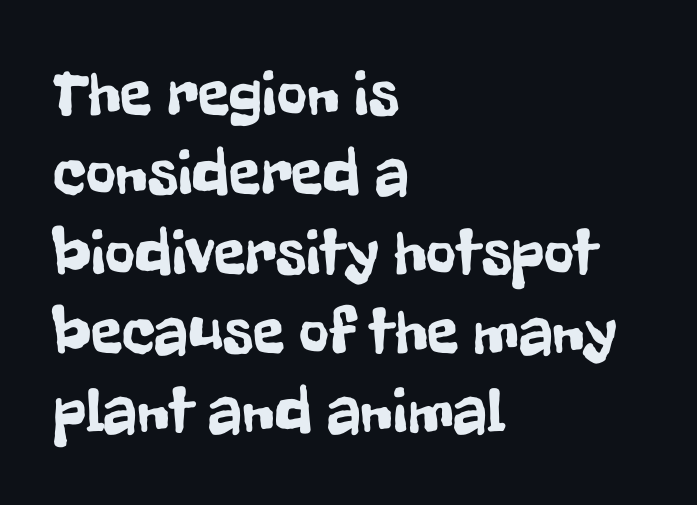
The image shows 65 px condensed sans-serif type, upright; set left-aligned, line spacing 1.22x, normal letter spacing, not underlined; low stroke contrast and a medium x-height.
